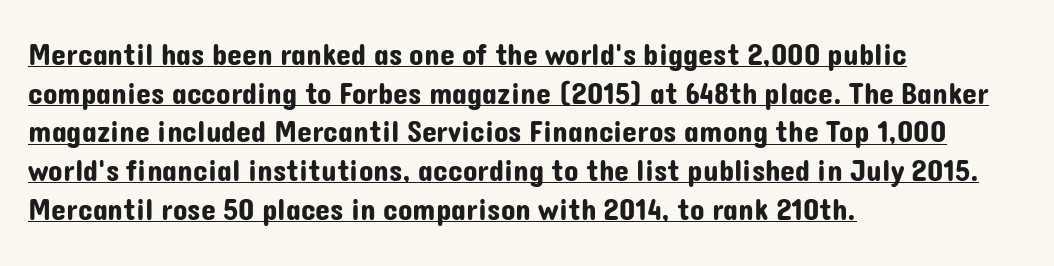
{"serif": "no", "italic": "no", "width": "normal", "stroke_contrast": "low", "x_height": "medium", "monospaced": "no", "underline": "yes", "align": "left", "line_spacing": "normal", "line_spacing_ratio": 1.29, "letter_spacing": "normal", "letter_spacing_em": 0.0, "glyph_px": 30}
